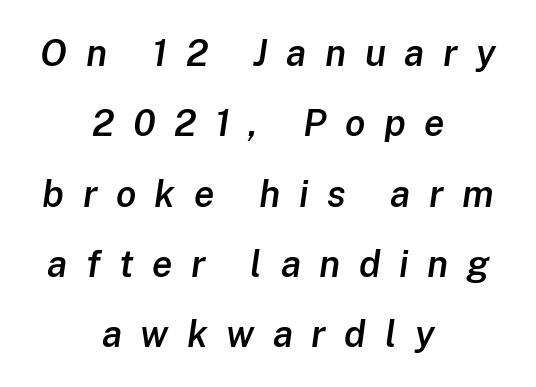
{"italic": "yes", "lean": "right", "slant_degrees": 8, "bold": "semi", "weight": "semibold", "width": "normal", "stroke_contrast": "low", "x_height": "medium", "monospaced": "no", "underline": "no", "align": "center", "line_spacing": "loose", "line_spacing_ratio": 1.9, "letter_spacing": "wide", "letter_spacing_em": 0.5, "glyph_px": 37}
